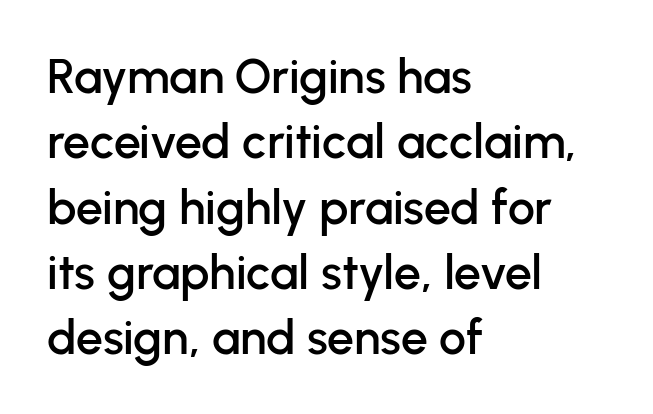
Default kerning and tracking; the words read as compact shapes. The rendering uses a moderate line-height, typical for paragraphs. The typesetter chose a ragged-right arrangement here. The axis of the letterforms is exactly vertical. Clear beneath every line of the passage.
